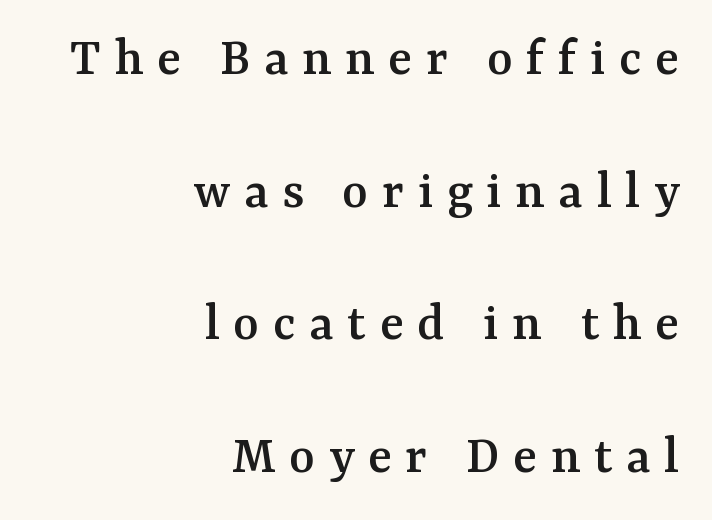
{"serif": "yes", "italic": "no", "width": "normal", "stroke_contrast": "medium", "x_height": "medium", "monospaced": "no", "underline": "no", "align": "right", "line_spacing": "loose", "line_spacing_ratio": 2.41, "letter_spacing": "wide", "letter_spacing_em": 0.25, "glyph_px": 55}
